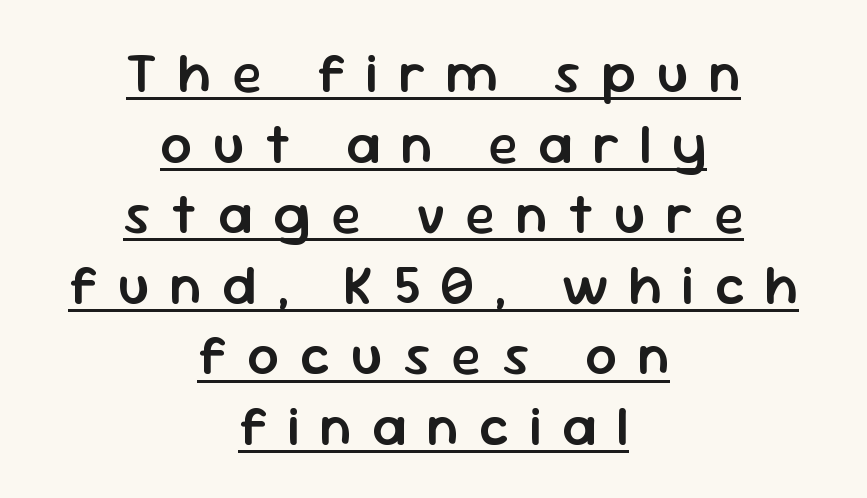
Q: Is the text bold? A: Semi-bold.
Q: Is the text italic (slanted)? A: No, it is upright.
Q: Is the typeface a serif or a sans-serif typeface? A: Sans-serif.
Q: Is the text underlined? A: Yes.
Q: How is the paragraph aligned? A: Centered.
Q: Is the spacing between letters normal or unusually wide? A: Unusually wide.
Q: Is the spacing between lines tight, normal or loose? A: Normal.
Q: Width (condensed, normal, or wide)? A: Normal.
Q: Stroke contrast? A: Low.
Q: x-height? A: Medium.
Q: Monospaced? A: No.
